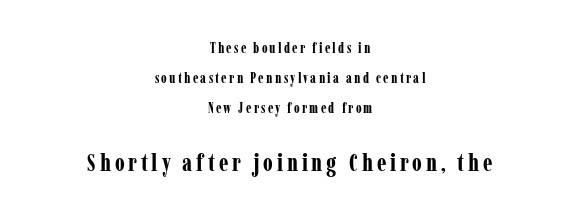
Every letter is thick-stroked: bold, no question. Students, observe: this is what heavily led, spacious text looks like. Unlike italic type, these characters show no tilt at all. If you squint, the bottom block still reads clearly — it's the larger of the two. Words float on clear page, feet unadorned. Does the copy run flush right? No — it is centered line by line.
